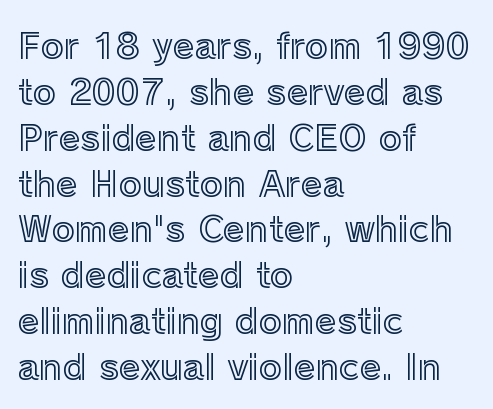
Q: Is the text italic (slanted)? A: No, it is upright.
Q: Is the text underlined? A: No.
Q: How is the paragraph aligned? A: Left-aligned.
Q: Is the spacing between letters normal or unusually wide? A: Normal.
Q: Is the spacing between lines tight, normal or loose? A: Normal.
Q: Width (condensed, normal, or wide)? A: Normal.
Q: x-height? A: Medium.
Q: Monospaced? A: No.
